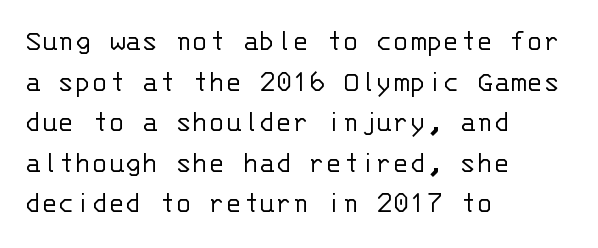
The image shows 31 px light sans-serif type, upright, monospaced; set left-aligned, normal line spacing (1.31x), normal letter spacing, not underlined; low stroke contrast and a large x-height.
